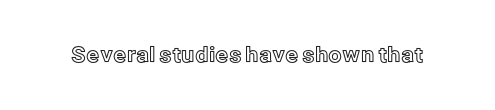
The image shows 21 px text type, upright; set normal letter spacing, not underlined.
